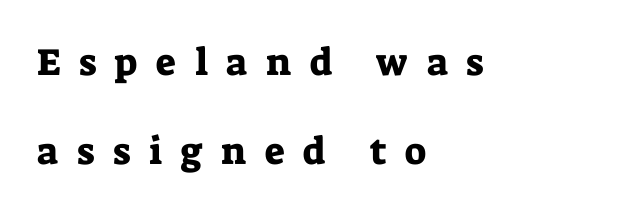
The image shows 38 px serif type, upright; set left-aligned, loose line spacing (2.35x), unusually wide letter spacing (+0.49 em), not underlined; low stroke contrast and a medium x-height.
